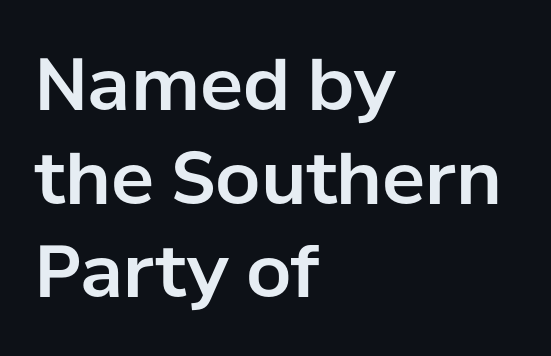
Q: Is the text italic (slanted)? A: No, it is upright.
Q: Is the typeface a serif or a sans-serif typeface? A: Sans-serif.
Q: Is the text underlined? A: No.
Q: How is the paragraph aligned? A: Left-aligned.
Q: Is the spacing between letters normal or unusually wide? A: Normal.
Q: Is the spacing between lines tight, normal or loose? A: Normal.
Q: Width (condensed, normal, or wide)? A: Normal.
Q: Stroke contrast? A: Low.
Q: x-height? A: Medium.
Q: Monospaced? A: No.
